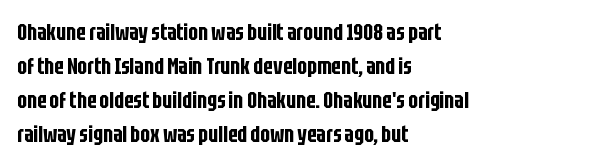
{"italic": "no", "underline": "no", "align": "left", "line_spacing": "normal", "line_spacing_ratio": 1.48, "letter_spacing": "normal", "letter_spacing_em": 0.0, "glyph_px": 23}
